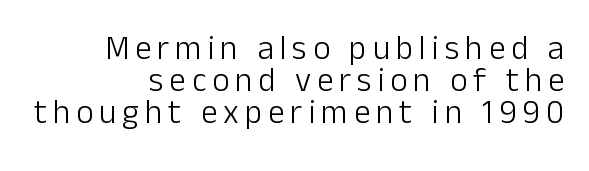
Q: Is the text bold? A: No.
Q: Is the text italic (slanted)? A: No, it is upright.
Q: Is the typeface a serif or a sans-serif typeface? A: Sans-serif.
Q: Is the text underlined? A: No.
Q: How is the paragraph aligned? A: Right-aligned.
Q: Is the spacing between lines tight, normal or loose? A: Tight.
Q: Width (condensed, normal, or wide)? A: Normal.
Q: Stroke contrast? A: Low.
Q: x-height? A: Medium.
Q: Monospaced? A: No.
